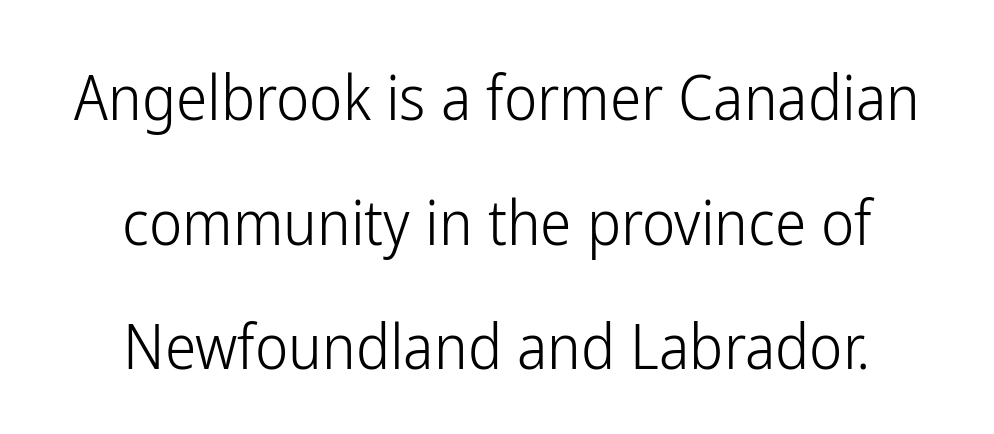
{"serif": "no", "italic": "no", "bold": "no", "weight": "light", "width": "condensed", "stroke_contrast": "low", "x_height": "medium", "monospaced": "no", "underline": "no", "align": "center", "line_spacing": "loose", "line_spacing_ratio": 1.98, "letter_spacing": "normal", "letter_spacing_em": 0.0, "glyph_px": 63}
